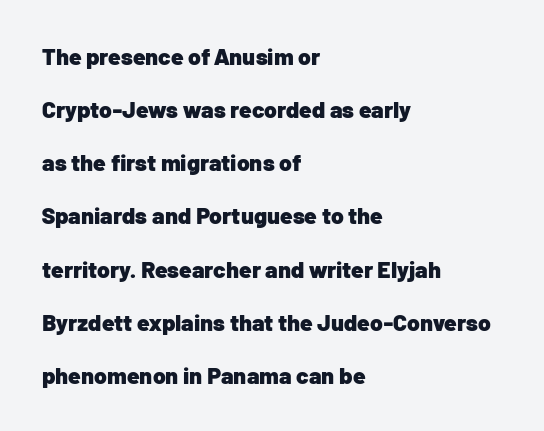
{"italic": "no", "bold": "yes", "underline": "no", "align": "left", "line_spacing": "loose", "line_spacing_ratio": 2.31, "letter_spacing": "normal", "letter_spacing_em": 0.0, "glyph_px": 23}
